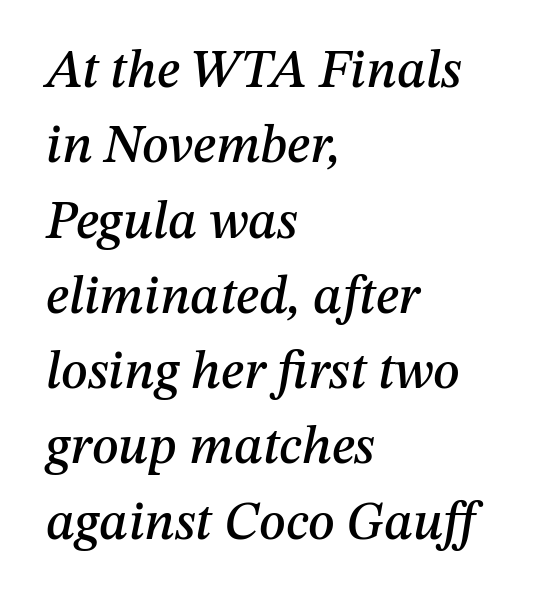
Regular leading. There's an unmistakable incline to the writing here. The rendering uses natural spacing where letterforms have individual widths. Check the space under the baseline: it is left empty.
